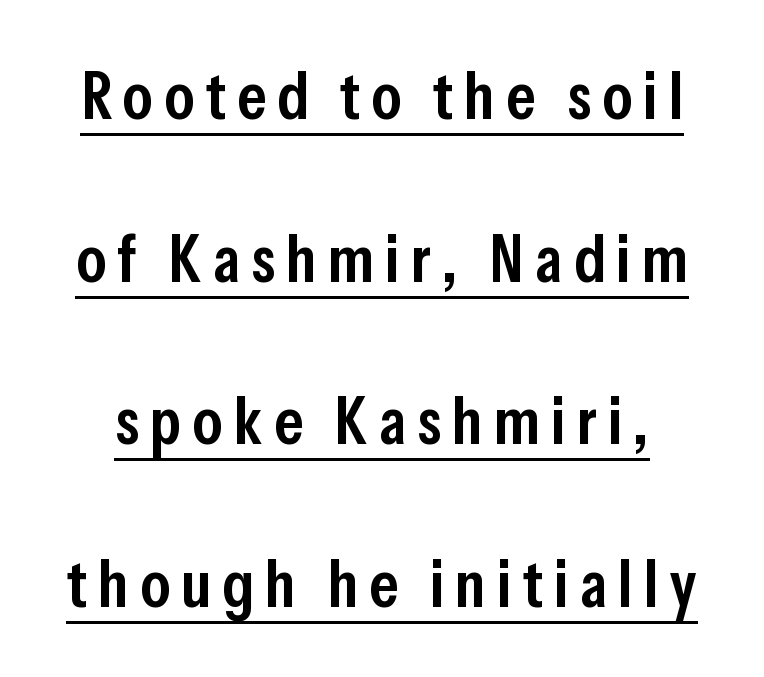
The glyphs have the mass of a demibold cut, below bold. Does the lettering tilt? It doesn't — this is upright. This sample has the flowing, uneven cadence of proportional lettering. Descenders here cross a horizontal rule under the line. Quick note: interline space is abundant. Unlike a traditional serif, this face leaves its strokes unadorned.
